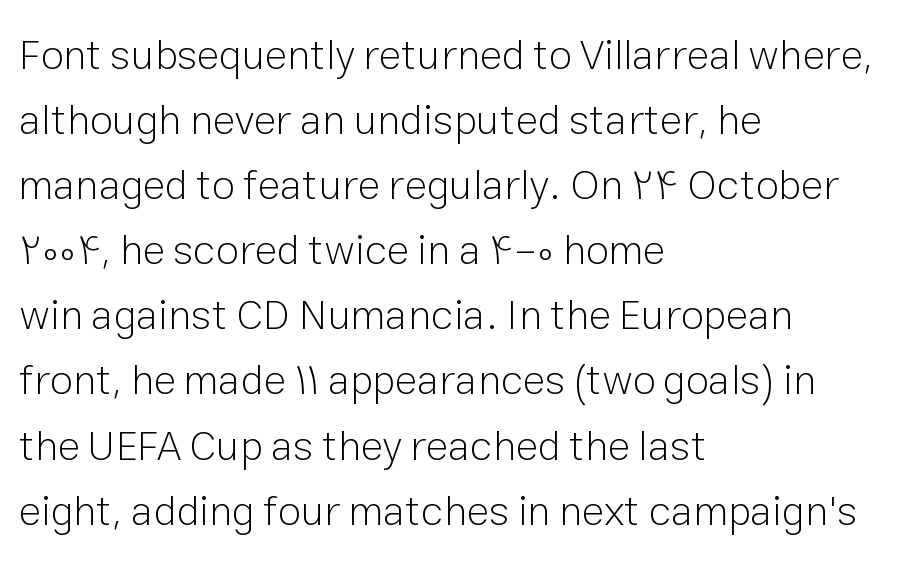
Stem width sits at or under what a default text font uses. Normally led — the rows are evenly, conventionally spaced. The designer went with a sans here, leaving each stem footless. Look at the tracking — it's just the regular setting, nothing added. These lines are set flush left with a ragged right edge.
